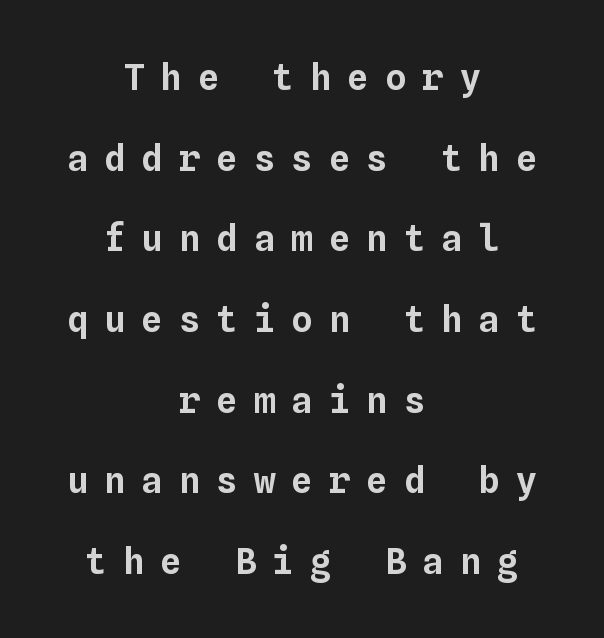
Q: Is the text italic (slanted)? A: No, it is upright.
Q: Is the text underlined? A: No.
Q: How is the paragraph aligned? A: Centered.
Q: Is the spacing between letters normal or unusually wide? A: Unusually wide.
Q: Is the spacing between lines tight, normal or loose? A: Loose.
Q: Width (condensed, normal, or wide)? A: Normal.
Q: Stroke contrast? A: Low.
Q: x-height? A: Medium.
Q: Monospaced? A: Yes.
